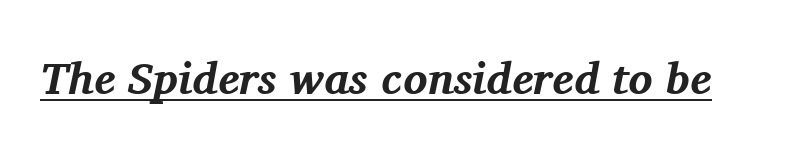
{"serif": "yes", "italic": "yes", "lean": "right", "slant_degrees": 11, "bold": "yes", "weight": "bold", "width": "normal", "stroke_contrast": "medium", "x_height": "medium", "monospaced": "no", "underline": "yes", "letter_spacing": "normal", "letter_spacing_em": 0.0, "glyph_px": 45}
